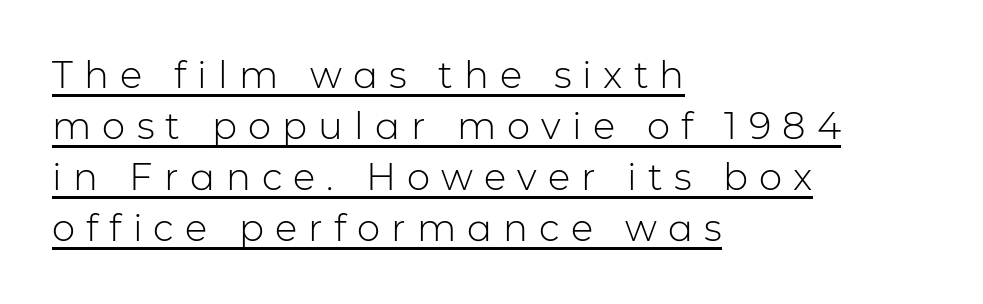
The image shows 37 px light sans-serif type, upright; set left-aligned, normal line spacing (1.38x), unusually wide letter spacing (+0.3 em), underlined; low stroke contrast and a medium x-height.
